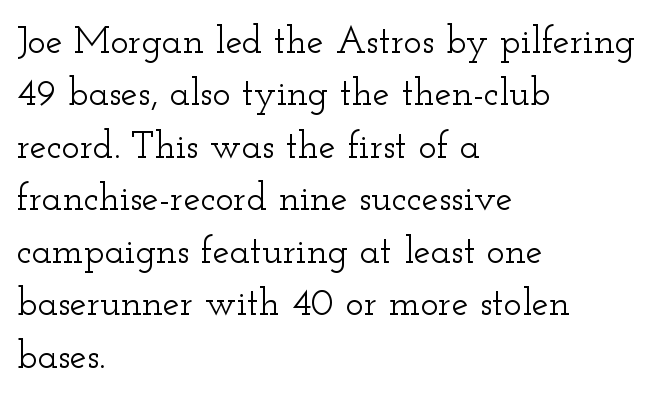
Q: Is the text italic (slanted)? A: No, it is upright.
Q: Is the typeface a serif or a sans-serif typeface? A: Serif.
Q: Is the text underlined? A: No.
Q: How is the paragraph aligned? A: Left-aligned.
Q: Is the spacing between letters normal or unusually wide? A: Normal.
Q: Is the spacing between lines tight, normal or loose? A: Normal.
Q: Width (condensed, normal, or wide)? A: Wide.
Q: Stroke contrast? A: Low.
Q: x-height? A: Small.
Q: Monospaced? A: No.
